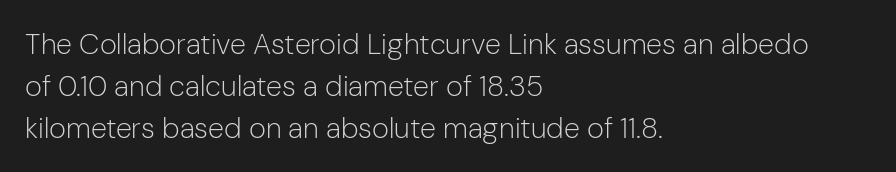
Tall strokes in this sample are plumb rather than angled. No feet cap the strokes, marking this as sans-serif type. Glance below the letters and you will spot only blank space. Every row of glyphs begins at an identical x-position on the left. The face used here is proportionally spaced, like ordinary book or web type. The letters sit at their default tracking, neither squeezed nor spread.
